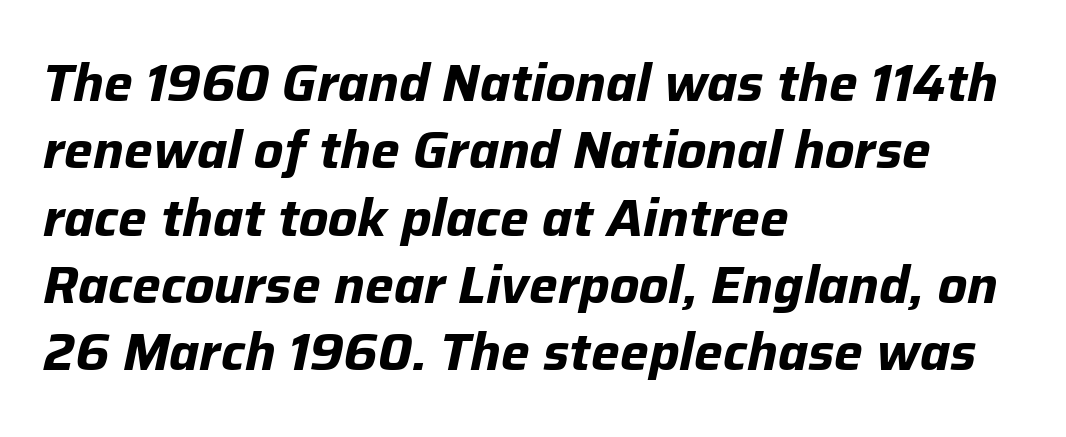
Nothing unusual about the tracking: characters are spaced as the font intends. The specimen reads as italic at a glance. Visually the block forms a straight wall on the left and a jagged coastline on the right. Plenty of ink on the page — the face is bold. Is this a fixed-width face? No — the glyphs have proportional, varying widths. Evenly set lines give the paragraph a standard silhouette.
